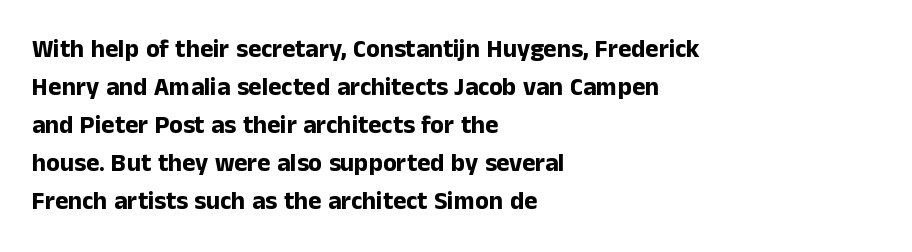
Q: Is the text bold? A: Yes.
Q: Is the text italic (slanted)? A: No, it is upright.
Q: Is the text underlined? A: No.
Q: How is the paragraph aligned? A: Left-aligned.
Q: Is the spacing between letters normal or unusually wide? A: Normal.
Q: Is the spacing between lines tight, normal or loose? A: Normal.
